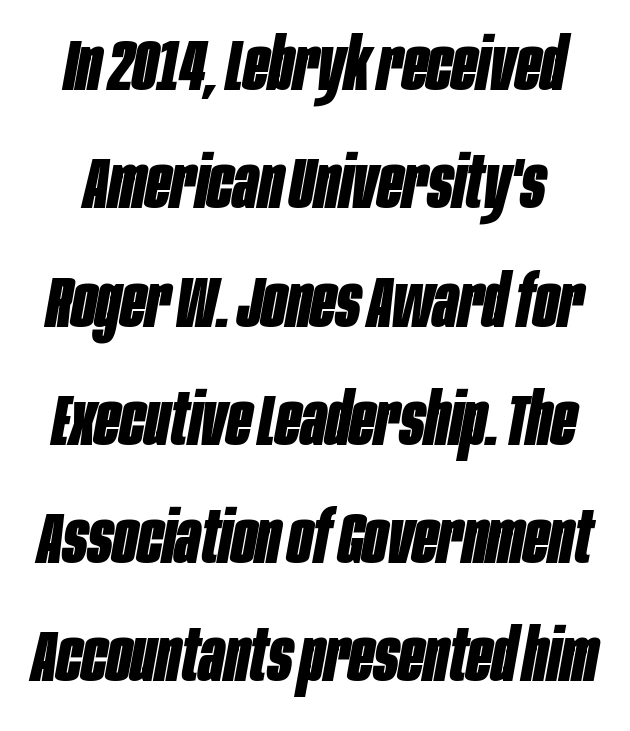
{"italic": "yes", "lean": "right", "slant_degrees": 10, "bold": "yes", "weight": "bold", "width": "condensed", "stroke_contrast": "low", "x_height": "large", "monospaced": "no", "underline": "no", "line_spacing": "normal", "line_spacing_ratio": 1.62, "letter_spacing": "normal", "letter_spacing_em": 0.0, "glyph_px": 73}
